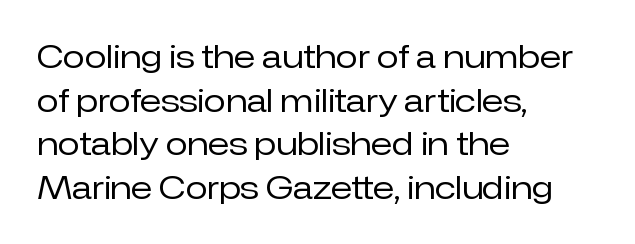
The image shows 32 px regular-weight sans-serif type, upright; set left-aligned, normal line spacing (1.36x), normal letter spacing, not underlined; low stroke contrast and a medium x-height.
